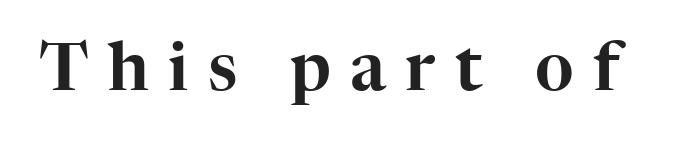
{"serif": "yes", "italic": "no", "width": "normal", "stroke_contrast": "high", "x_height": "medium", "monospaced": "no", "underline": "no", "letter_spacing": "wide", "letter_spacing_em": 0.29, "glyph_px": 66}
